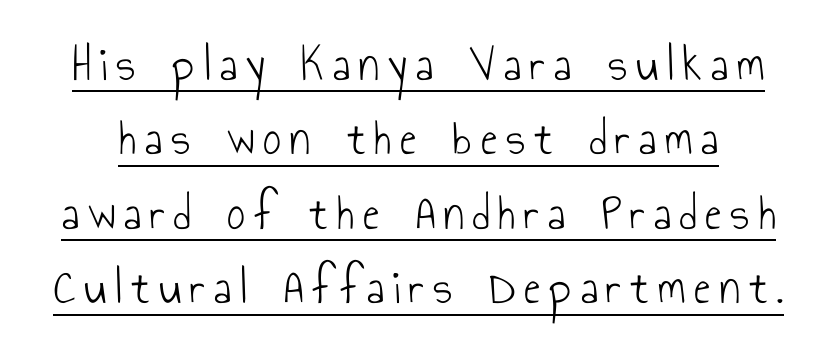
Varying glyph widths throughout — classic text-font behaviour. Each line of the rendering has a horizontal stroke beneath the glyphs. Serif or sans? Sans — the stroke terminals are bare. Posture: straight, roman, zero tilt.
